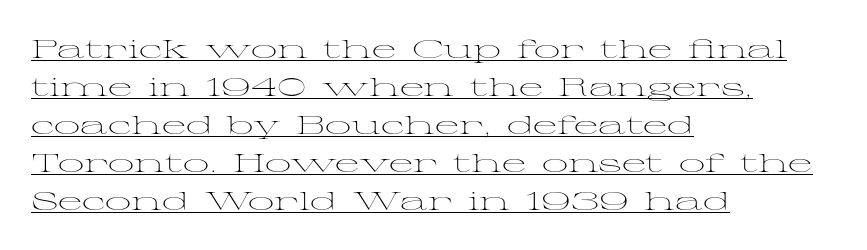
The image shows 26 px text type, upright; set left-aligned, normal line spacing (1.46x), normal letter spacing, underlined.
